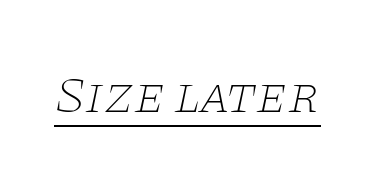
{"serif": "yes", "italic": "yes", "lean": "right", "slant_degrees": 11, "bold": "no", "weight": "thin", "width": "wide", "stroke_contrast": "low", "x_height": "large", "monospaced": "no", "underline": "yes", "letter_spacing": "normal", "letter_spacing_em": 0.0, "glyph_px": 52}
